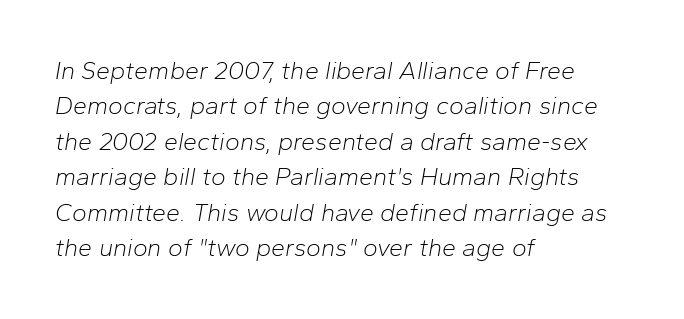
{"italic": "yes", "lean": "right", "slant_degrees": 10, "bold": "no", "underline": "no", "align": "left", "line_spacing": "normal", "line_spacing_ratio": 1.42, "letter_spacing": "normal", "letter_spacing_em": 0.0, "glyph_px": 25}
